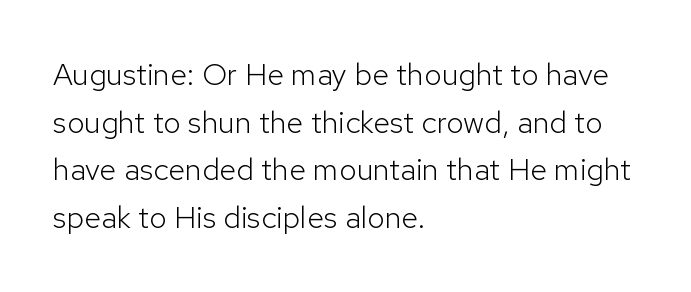
Has an underline been added? It has not. Is the type heavy? It reads as light-to-regular instead. Students, note that the glyphs here touch the page at normal intervals. The type sits square on the baseline with zero lean.
